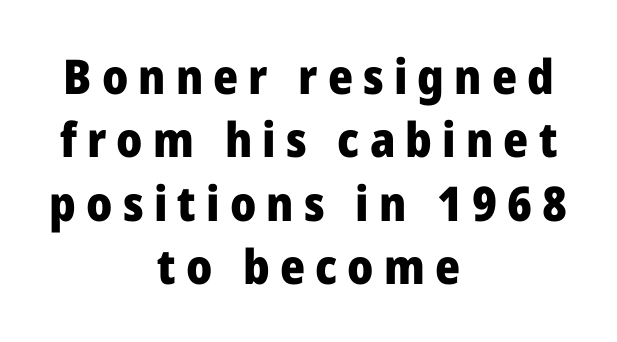
The image shows 48 px heavy sans-serif type, upright; set centered, normal line spacing (1.32x), unusually wide letter spacing (+0.21 em), not underlined; low stroke contrast and a medium x-height.
